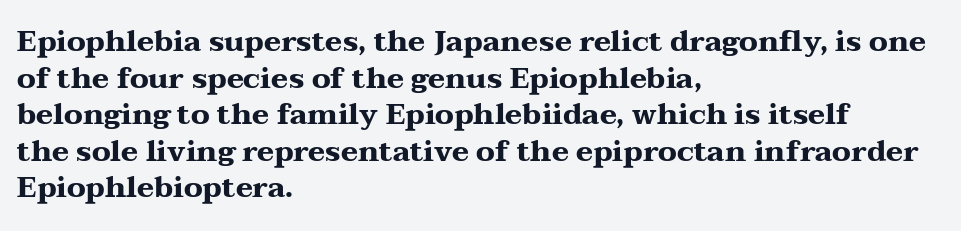
The block of text has a typical density, with ordinary space between rows. Compared with an ordinary text face, these strokes are far heavier — a full bold. Notice how the stems are strictly vertical — no italics here. This sample uses a serif face. Do the characters align in a grid? No, the font is proportional.
